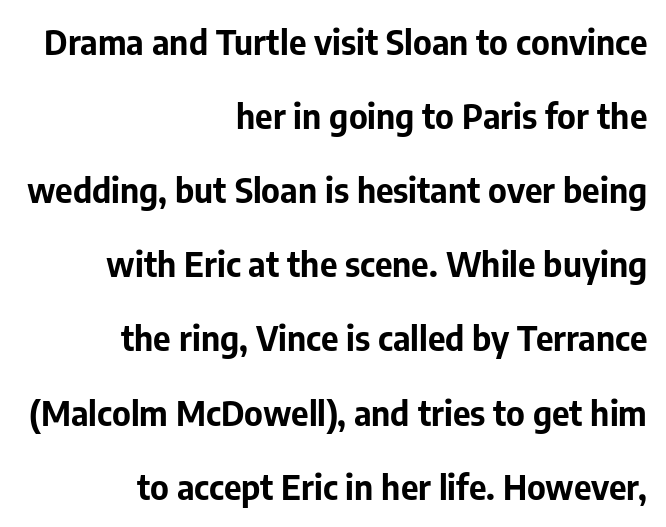
Set as a true bold cut, around the 700 mark. Typeset ragged left — the right edge is the straight one. Examine the stroke ends and you'll find no serifs. A typesetter would call this proportional, since set widths differ per character. Only glyphs here, with clear space below each row.
